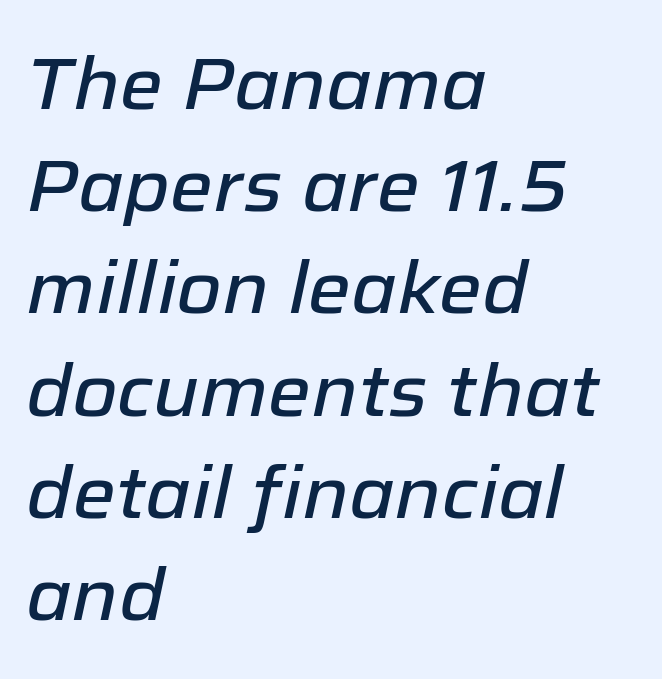
{"italic": "yes", "lean": "right", "slant_degrees": 12, "width": "normal", "stroke_contrast": "low", "x_height": "medium", "monospaced": "no", "underline": "no", "align": "left", "line_spacing": "normal", "line_spacing_ratio": 1.4, "letter_spacing": "normal", "letter_spacing_em": 0.0, "glyph_px": 73}
